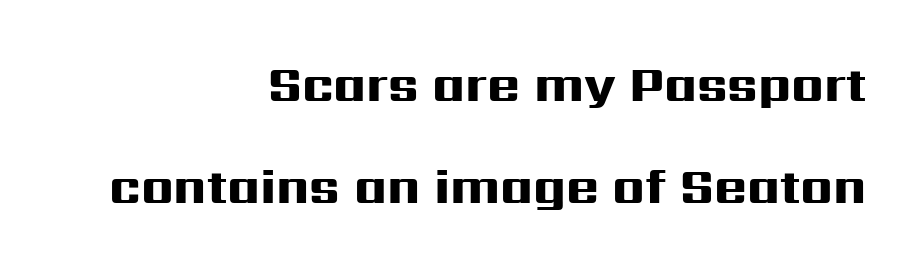
The designer went with a sans here, leaving each stem footless. This block would shrink considerably if given ordinary leading; it's expanded now. Strokes here are thick enough to call this a true bold. Do the characters align in a grid? No, the font is proportional. Ordinary non-slanted type is in use. One-word summary of the alignment: right.
